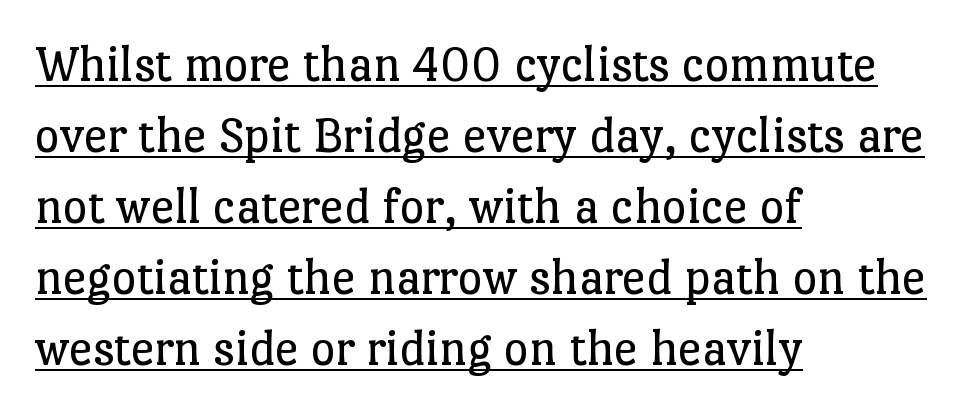
Counters stay open thanks to moderate or lighter strokes. Honestly, the underline is the first thing you notice here. The letterforms sit shoulder to shoulder at normal distance. The setting favours the left margin, as ordinary paragraphs usually do.
